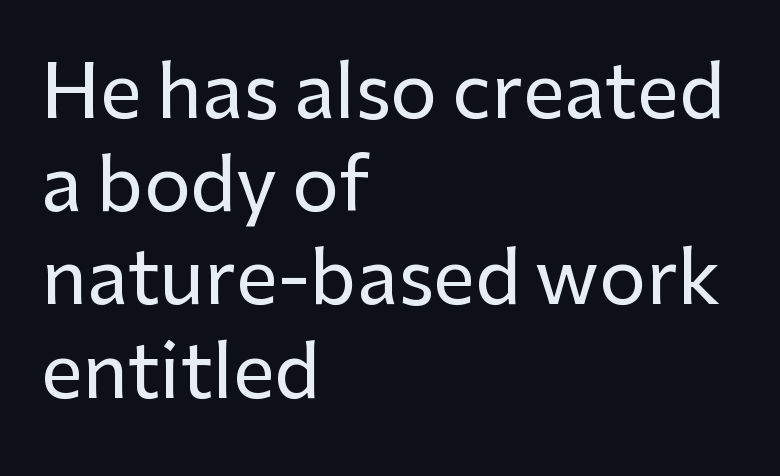
Only glyphs here, with clear space below each row. Reading down the block, your eye returns to a fixed left position each line. This sample uses an upright cut, with every glyph sitting square on the baseline. Regular leading. Note the varied advance widths — an 'i' is clearly narrower than an 'm'. In terms of letterspacing, this is plain default setting.
